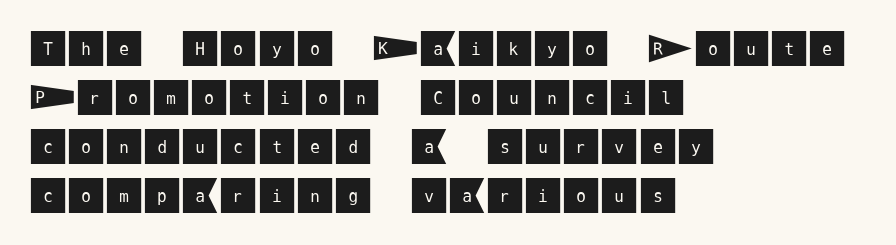
{"serif": "no", "italic": "no", "width": "normal", "stroke_contrast": "medium", "x_height": "large", "underline": "no", "align": "left", "line_spacing": "normal", "line_spacing_ratio": 1.26, "letter_spacing": "normal", "letter_spacing_em": 0.0, "glyph_px": 39}
